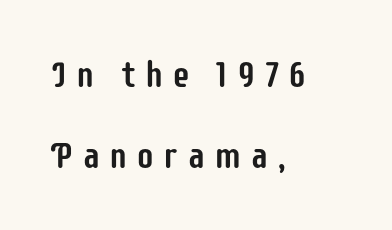
The zone under the glyphs is completely vacant. Tall strokes in this sample are plumb rather than angled. Left-aligned paragraph, ragged on the right. Words appear elongated and porous because spacing is wide. The passage shown is typed in a proportional face where columns would drift. A sans-serif font was chosen for this passage.
